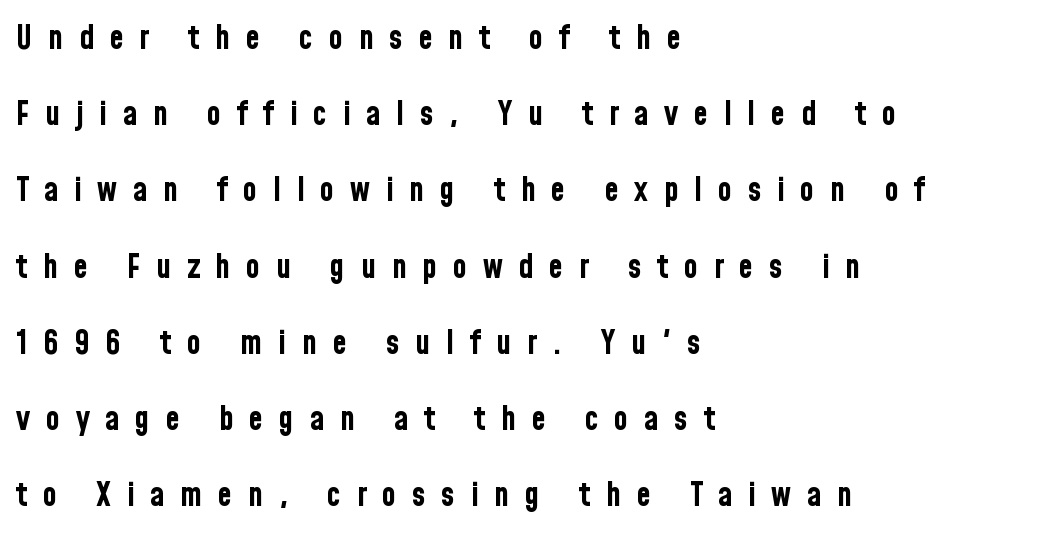
{"serif": "no", "italic": "no", "bold": "yes", "weight": "bold", "width": "condensed", "stroke_contrast": "low", "x_height": "medium", "monospaced": "no", "underline": "no", "align": "left", "line_spacing": "loose", "line_spacing_ratio": 2.31, "letter_spacing": "wide", "letter_spacing_em": 0.47, "glyph_px": 33}
